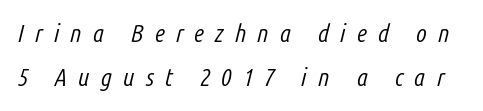
Letter spacing: wide. Italic? Definitely — the glyphs are oblique. The characters are drawn with everyday or finer stroke widths. Only glyphs here, with clear space below each row.
